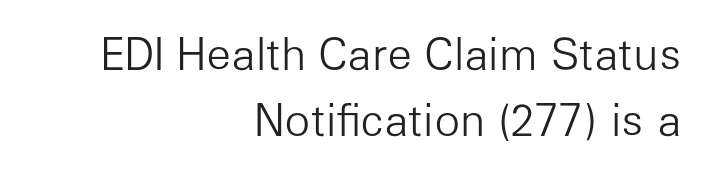
{"serif": "no", "italic": "no", "bold": "no", "weight": "light", "width": "normal", "stroke_contrast": "low", "x_height": "medium", "monospaced": "no", "underline": "no", "align": "right", "line_spacing": "normal", "line_spacing_ratio": 1.53, "letter_spacing": "normal", "letter_spacing_em": 0.0, "glyph_px": 43}
